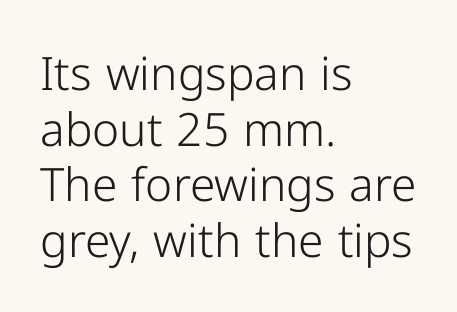
Q: Is the text bold? A: No.
Q: Is the text italic (slanted)? A: No, it is upright.
Q: Is the typeface a serif or a sans-serif typeface? A: Sans-serif.
Q: Is the text underlined? A: No.
Q: How is the paragraph aligned? A: Left-aligned.
Q: Is the spacing between letters normal or unusually wide? A: Normal.
Q: Width (condensed, normal, or wide)? A: Normal.
Q: Stroke contrast? A: Low.
Q: x-height? A: Medium.
Q: Monospaced? A: No.
